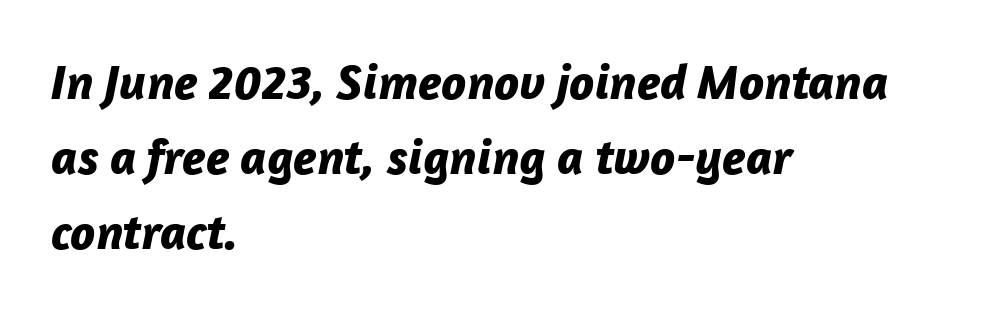
This is oblique type, the kind used for emphasis or titles. Casual observation: everything's shoved over to the left. Clear beneath every line of the passage. The passage shown is emphatically bold. Normally led — the rows are evenly, conventionally spaced. Tracking here is standard; glyphs follow each other at the usual distance.
